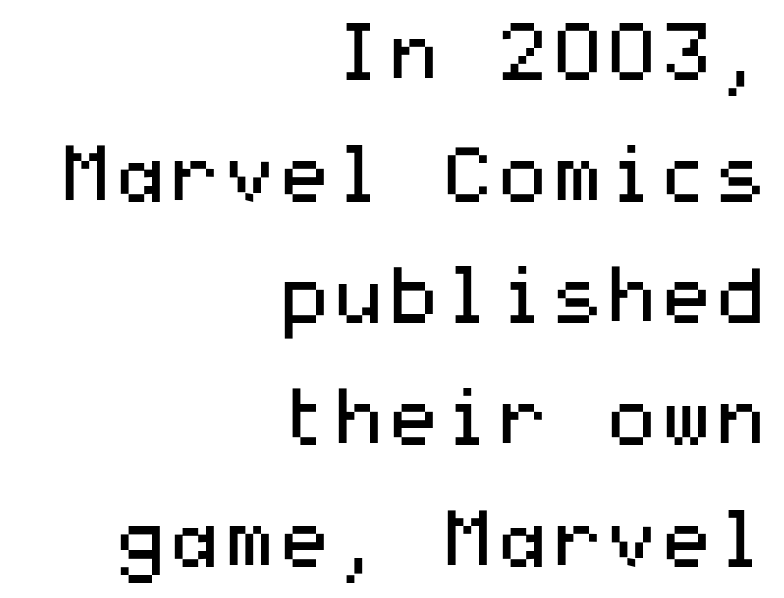
{"serif": "no", "italic": "no", "bold": "no", "weight": "regular", "width": "wide", "stroke_contrast": "medium", "x_height": "medium", "underline": "no", "align": "right", "line_spacing": "normal", "line_spacing_ratio": 1.56, "letter_spacing": "normal", "letter_spacing_em": 0.0, "glyph_px": 78}
